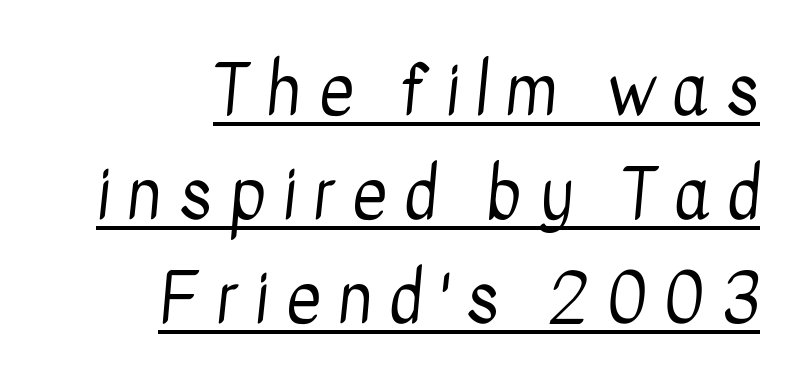
The image shows 68 px regular-weight, condensed sans-serif type; set right-aligned, normal line spacing (1.53x), unusually wide letter spacing (+0.25 em), underlined; low stroke contrast and a medium x-height.
